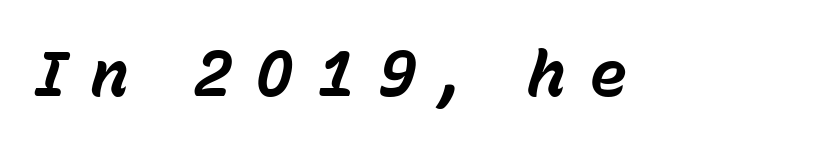
The image shows 64 px bold type, italic (leaning right); set unusually wide letter spacing (+0.36 em), not underlined; low stroke contrast and a medium x-height.
